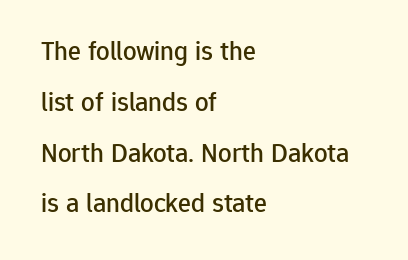
Q: Is the text italic (slanted)? A: No, it is upright.
Q: Is the text underlined? A: No.
Q: How is the paragraph aligned? A: Left-aligned.
Q: Is the spacing between letters normal or unusually wide? A: Normal.
